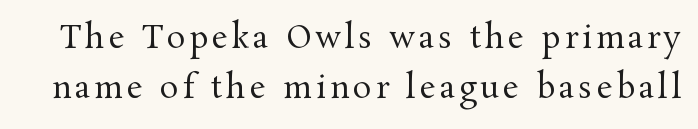
Q: Is the text bold? A: No.
Q: Is the text italic (slanted)? A: No, it is upright.
Q: Is the typeface a serif or a sans-serif typeface? A: Serif.
Q: Is the text underlined? A: No.
Q: Is the spacing between lines tight, normal or loose? A: Normal.
Q: Width (condensed, normal, or wide)? A: Normal.
Q: Stroke contrast? A: Medium.
Q: x-height? A: Medium.
Q: Monospaced? A: No.
